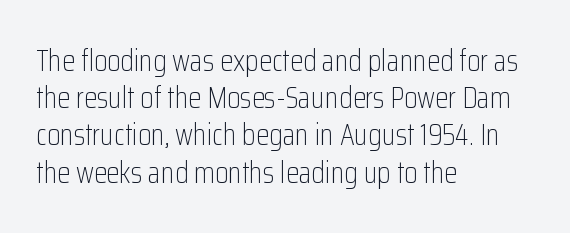
The image shows 30 px light, condensed sans-serif type, upright; set left-aligned, line spacing 1.24x, normal letter spacing, not underlined; low stroke contrast and a medium x-height.
